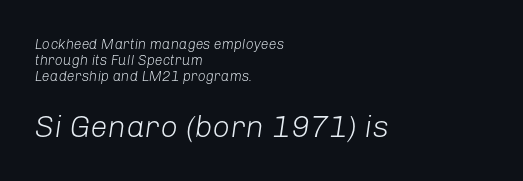
Spacing verdict: proportional, widths tailored to each character. The text carries the slant typical of an italic or oblique font. Between these two stacked blocks, the lower one wins on size. Short note: letters normally spaced.
